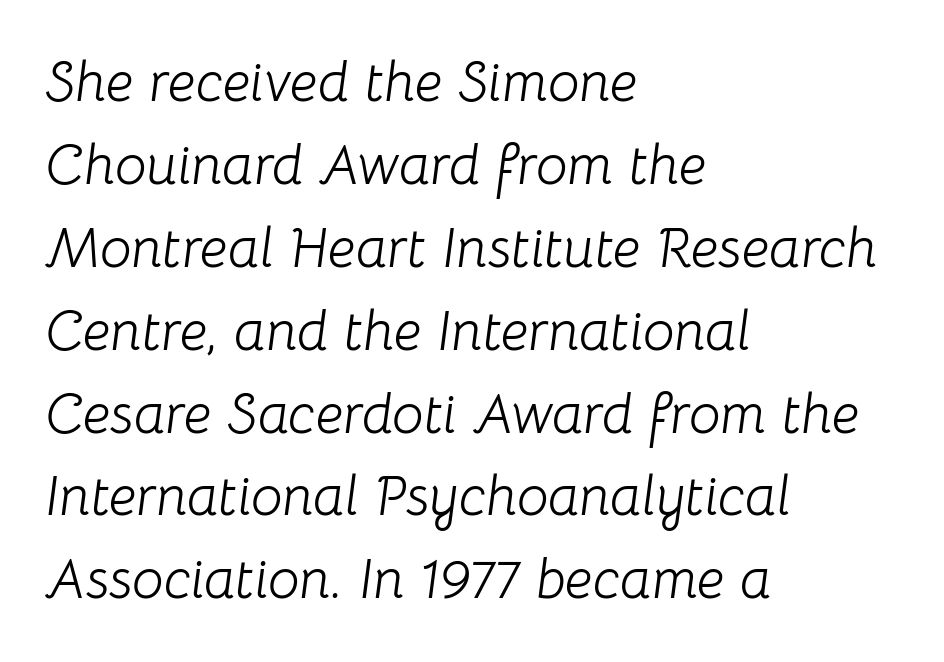
{"italic": "yes", "lean": "right", "slant_degrees": 8, "bold": "no", "weight": "light", "width": "normal", "stroke_contrast": "low", "x_height": "medium", "monospaced": "no", "underline": "no", "align": "left", "line_spacing": "normal", "line_spacing_ratio": 1.48, "letter_spacing": "normal", "letter_spacing_em": 0.0, "glyph_px": 56}
